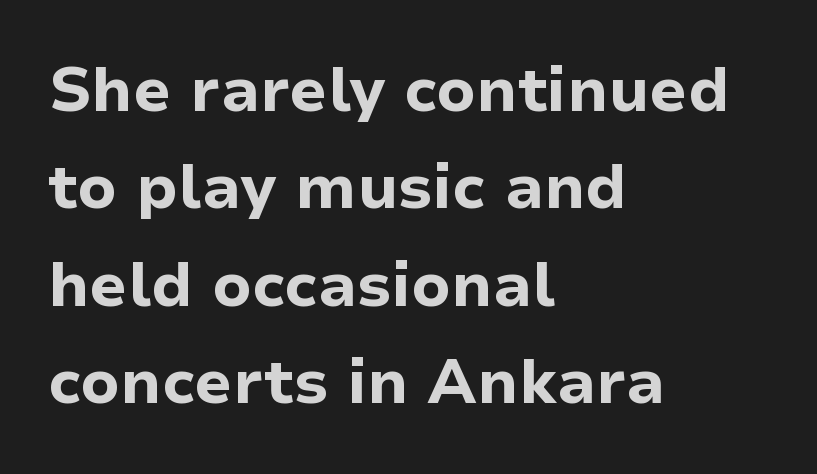
The image shows 62 px bold sans-serif type, upright; set left-aligned, normal line spacing (1.57x), normal letter spacing, not underlined; low stroke contrast and a medium x-height.
